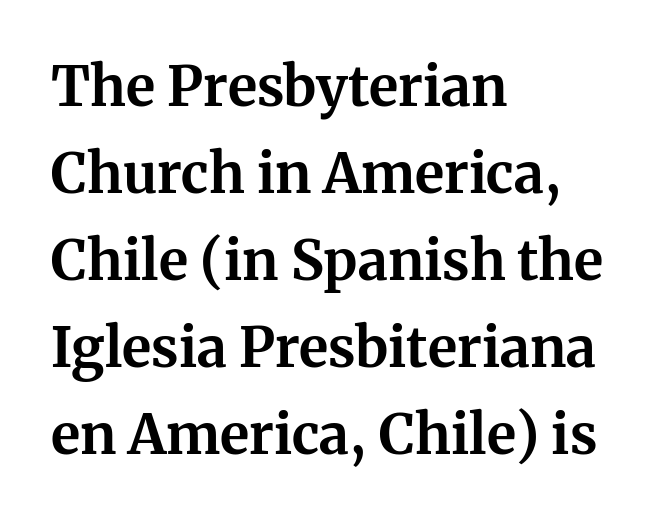
{"serif": "yes", "italic": "no", "bold": "yes", "weight": "bold", "width": "normal", "stroke_contrast": "medium", "x_height": "medium", "monospaced": "no", "underline": "no", "align": "left", "line_spacing": "normal", "line_spacing_ratio": 1.58, "letter_spacing": "normal", "letter_spacing_em": 0.0, "glyph_px": 55}
